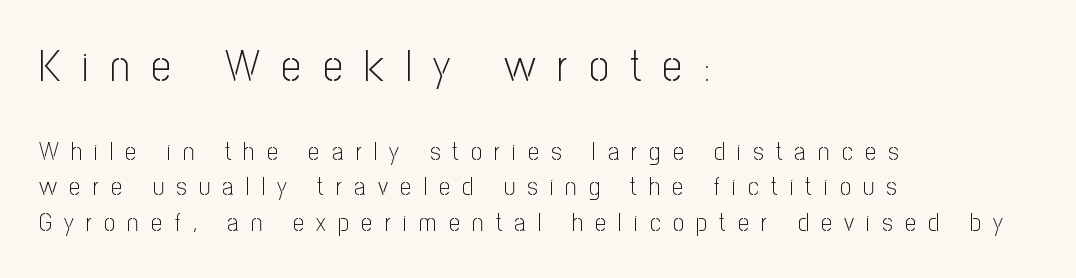
The image shows 44 px light, condensed sans-serif type, upright; set left-aligned, normal line spacing (1.41x), unusually wide letter spacing (+0.49 em), not underlined; the first (top) block is 1.76x larger; low stroke contrast and a medium x-height.
